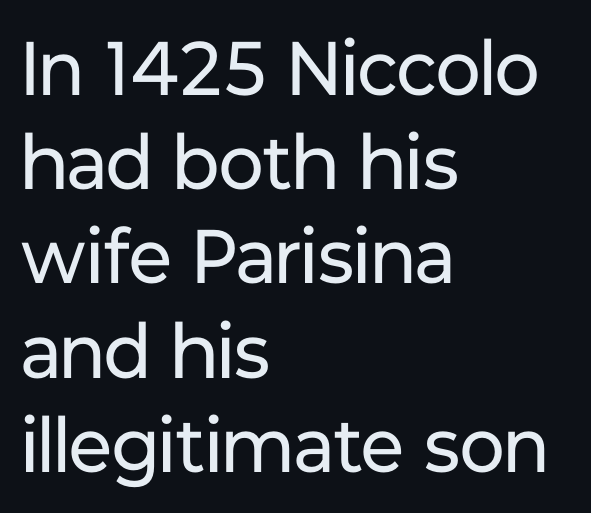
Q: Is the text bold? A: No.
Q: Is the text italic (slanted)? A: No, it is upright.
Q: Is the typeface a serif or a sans-serif typeface? A: Sans-serif.
Q: Is the text underlined? A: No.
Q: How is the paragraph aligned? A: Left-aligned.
Q: Is the spacing between letters normal or unusually wide? A: Normal.
Q: Width (condensed, normal, or wide)? A: Normal.
Q: Stroke contrast? A: Low.
Q: x-height? A: Medium.
Q: Monospaced? A: No.
